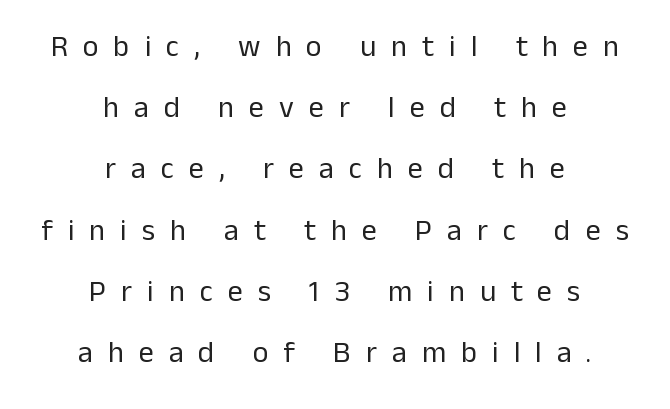
The image shows 30 px regular-weight sans-serif type, upright; set centered, loose line spacing (2.04x), unusually wide letter spacing (+0.5 em), not underlined; low stroke contrast and a medium x-height.
